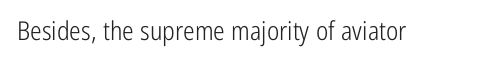
A roman cut, with each character standing at attention. Decoration check: the copy has no underline. The gaps between neighbouring characters are ordinary and unremarkable. Bold? No — there's no thickening of the strokes.
